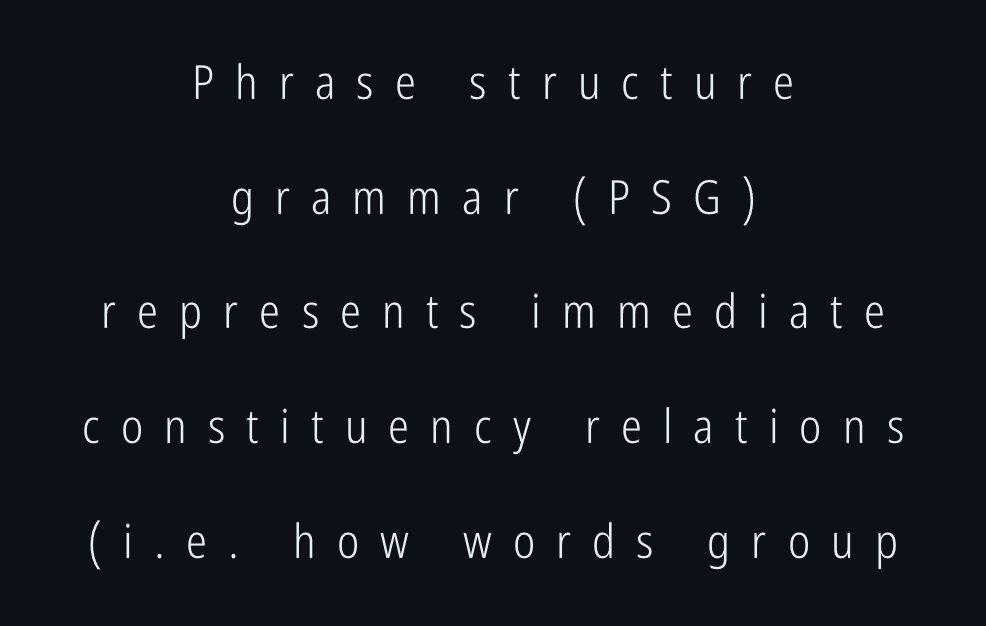
{"serif": "no", "italic": "no", "bold": "no", "weight": "light", "width": "condensed", "stroke_contrast": "low", "x_height": "medium", "monospaced": "no", "underline": "no", "align": "center", "line_spacing": "loose", "line_spacing_ratio": 2.44, "letter_spacing": "wide", "letter_spacing_em": 0.45, "glyph_px": 47}
